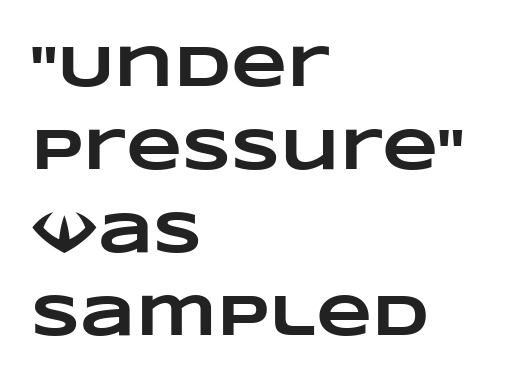
Q: Is the text bold? A: Yes.
Q: Is the text underlined? A: No.
Q: How is the paragraph aligned? A: Left-aligned.
Q: Is the spacing between letters normal or unusually wide? A: Normal.
Q: Is the spacing between lines tight, normal or loose? A: Normal.
Q: Width (condensed, normal, or wide)? A: Wide.
Q: Stroke contrast? A: Low.
Q: x-height? A: Large.
Q: Monospaced? A: No.
